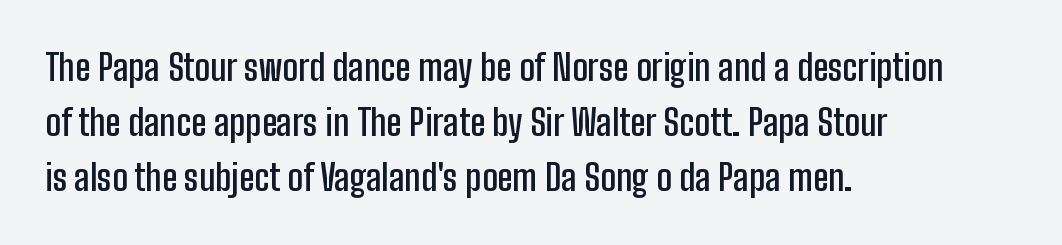
A typesetter would call this proportional, since set widths differ per character. Posture: vertical. The block of text has a typical density, with ordinary space between rows. In terms of weight, the rendering is demibold, just under bold. The letters carry no serifs — their stems end cleanly without finishing strokes.
